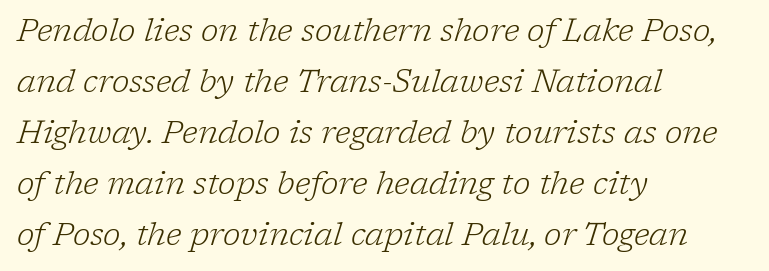
The image shows 32 px light serif type, italic (leaning right); set left-aligned, normal line spacing (1.59x), normal letter spacing, not underlined; low stroke contrast and a medium x-height.
